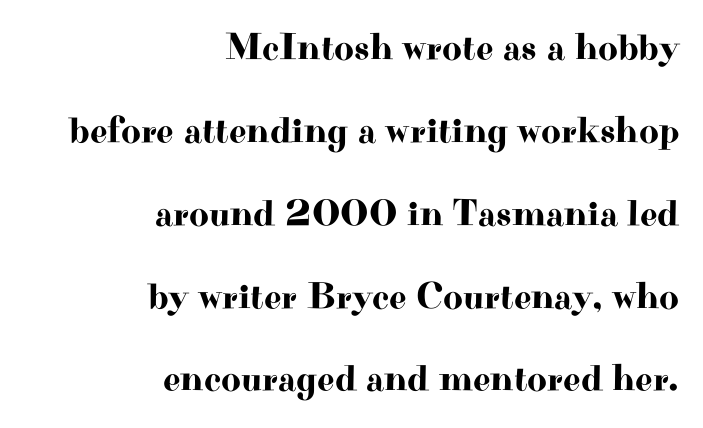
Compared with a flush-left layout, this one pins lines to the opposite, right side. Between one letter and the next there's only the usual sliver of space. Proportional: the letters do not fall into vertical columns. The line-height multiplier appears high, well above default.
